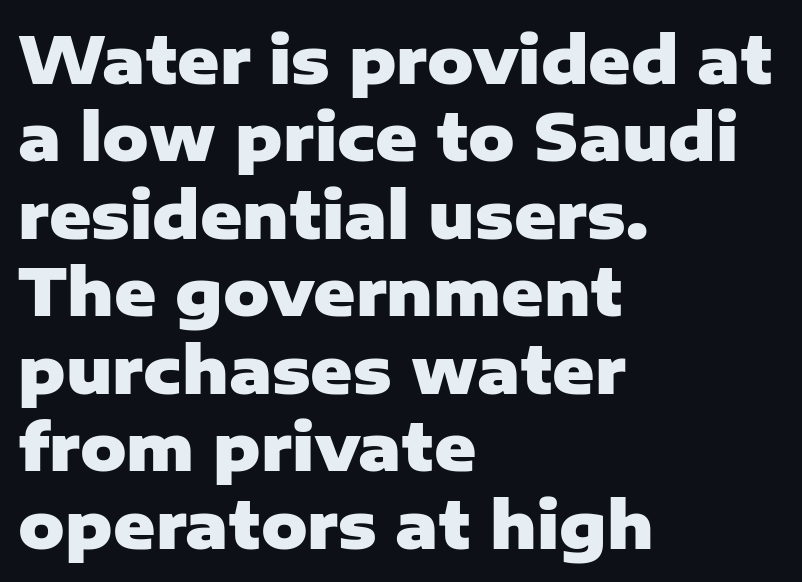
{"serif": "no", "italic": "no", "bold": "yes", "weight": "heavy", "width": "normal", "stroke_contrast": "low", "x_height": "medium", "monospaced": "no", "underline": "no", "align": "left", "line_spacing_ratio": 1.21, "letter_spacing": "normal", "letter_spacing_em": 0.0, "glyph_px": 64}
